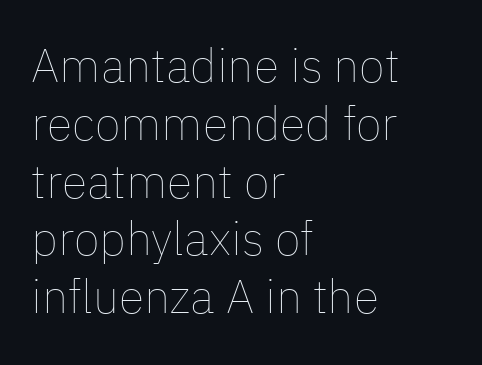
{"italic": "no", "bold": "no", "weight": "thin", "width": "normal", "stroke_contrast": "low", "x_height": "medium", "monospaced": "no", "underline": "no", "align": "left", "line_spacing_ratio": 1.23, "letter_spacing": "normal", "letter_spacing_em": 0.0, "glyph_px": 47}
